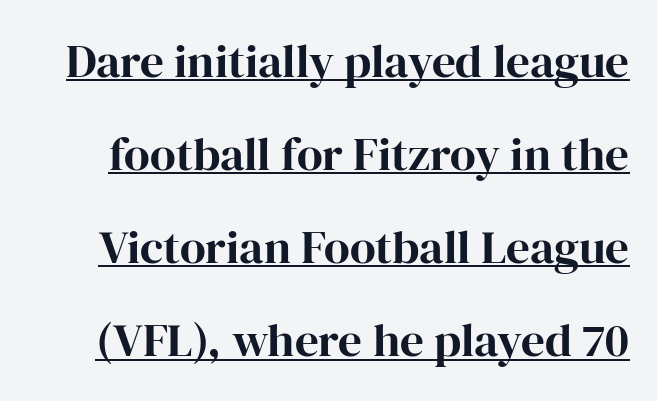
{"serif": "yes", "italic": "no", "bold": "yes", "weight": "bold", "width": "normal", "stroke_contrast": "high", "x_height": "medium", "monospaced": "no", "underline": "yes", "line_spacing": "loose", "line_spacing_ratio": 1.98, "letter_spacing": "normal", "letter_spacing_em": 0.0, "glyph_px": 47}
